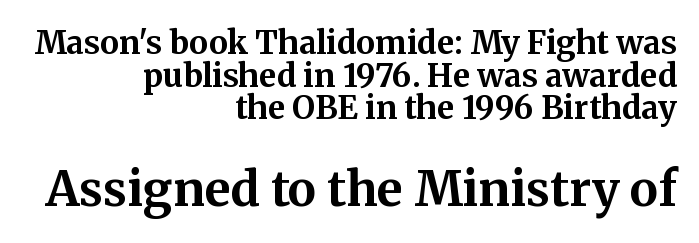
The image shows 48 px bold serif type, upright; set right-aligned, tight line spacing (1.02x), normal letter spacing, not underlined; the second (bottom) block is 1.5x larger; medium stroke contrast and a medium x-height.
